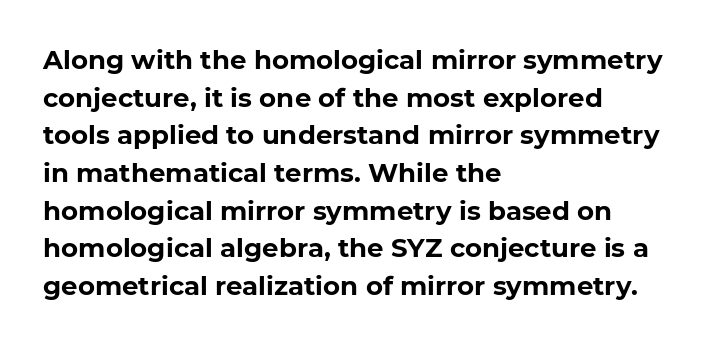
The image shows 26 px bold type; set left-aligned, normal line spacing (1.45x), normal letter spacing, not underlined.
